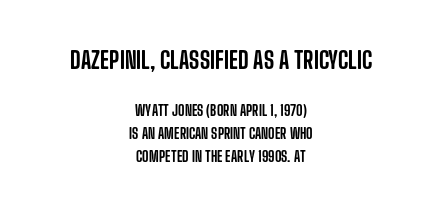
{"italic": "no", "underline": "no", "align": "center", "line_spacing": "normal", "line_spacing_ratio": 1.63, "letter_spacing": "normal", "letter_spacing_em": 0.0, "larger_block": "first", "size_ratio": 1.64, "glyph_px": 23}
